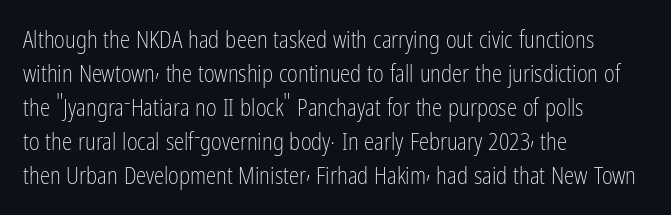
{"italic": "no", "bold": "no", "underline": "no", "align": "left", "line_spacing": "normal", "line_spacing_ratio": 1.48, "letter_spacing": "normal", "letter_spacing_em": 0.0, "glyph_px": 23}
